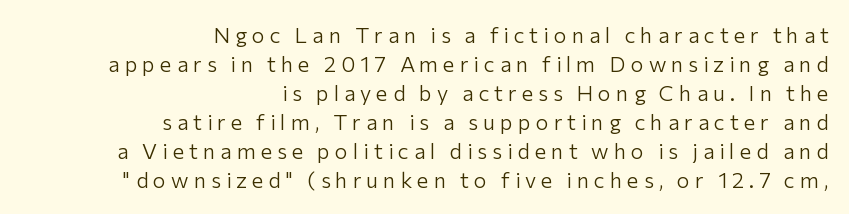
{"italic": "no", "bold": "no", "underline": "no", "align": "right", "line_spacing": "normal", "line_spacing_ratio": 1.32, "letter_spacing": "wide", "letter_spacing_em": 0.22, "glyph_px": 22}
